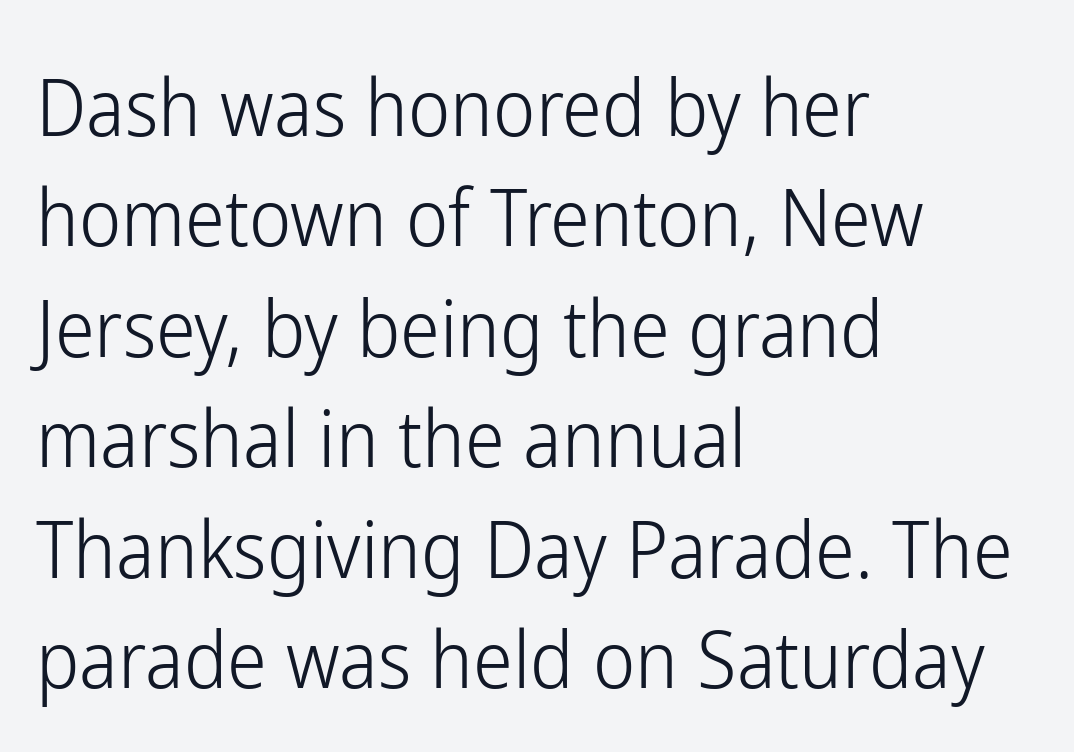
{"serif": "no", "italic": "no", "bold": "no", "weight": "light", "width": "condensed", "stroke_contrast": "low", "x_height": "medium", "monospaced": "no", "underline": "no", "align": "left", "line_spacing": "normal", "line_spacing_ratio": 1.38, "letter_spacing": "normal", "letter_spacing_em": 0.0, "glyph_px": 80}
